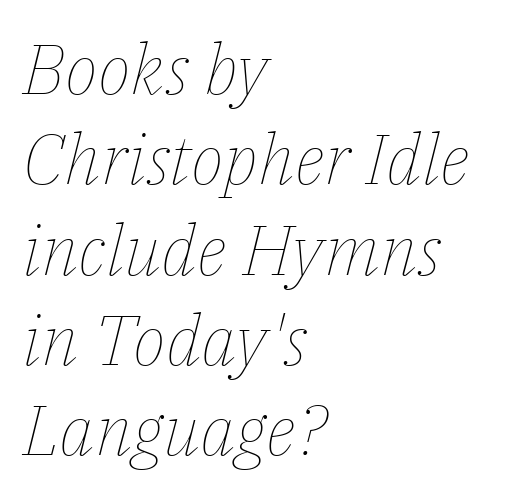
Words appear dense and cohesive because spacing is normal. Varying glyph widths throughout — classic text-font behaviour. Caption: face not bold, strokes unweighted. The typesetter chose a ragged-right arrangement here.
